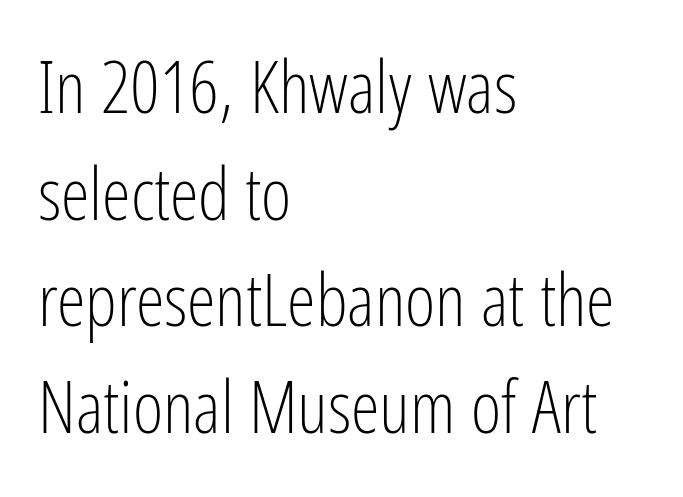
Leading matches the norm, producing a regular column. Posture: vertical. Does the copy run flush right? No — it runs flush left. Descender tails drop into unmarked territory. The tracking reads as untouched default to a designer's eye.
